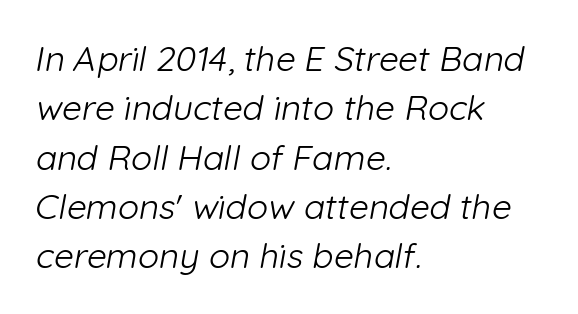
{"serif": "no", "bold": "no", "weight": "light", "width": "normal", "stroke_contrast": "low", "x_height": "medium", "monospaced": "no", "underline": "no", "align": "left", "line_spacing": "normal", "line_spacing_ratio": 1.41, "letter_spacing": "normal", "letter_spacing_em": 0.0, "glyph_px": 35}
